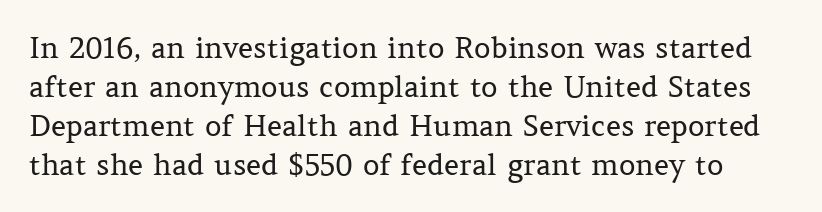
Q: Is the text bold? A: No.
Q: Is the text italic (slanted)? A: No, it is upright.
Q: Is the typeface a serif or a sans-serif typeface? A: Serif.
Q: Is the text underlined? A: No.
Q: Is the spacing between letters normal or unusually wide? A: Normal.
Q: Is the spacing between lines tight, normal or loose? A: Normal.
Q: Width (condensed, normal, or wide)? A: Normal.
Q: Stroke contrast? A: Medium.
Q: x-height? A: Medium.
Q: Monospaced? A: No.
